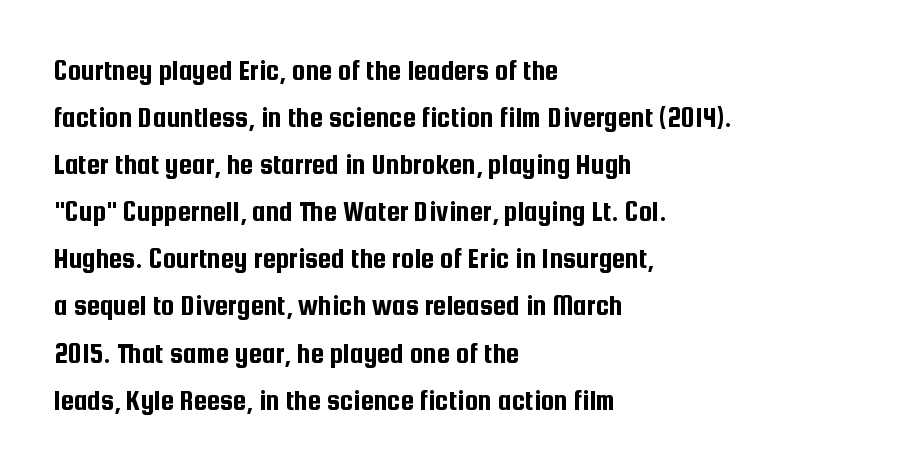
The image shows 30 px condensed sans-serif type, upright; set left-aligned, normal line spacing (1.57x), normal letter spacing, not underlined; low stroke contrast and a medium x-height.
